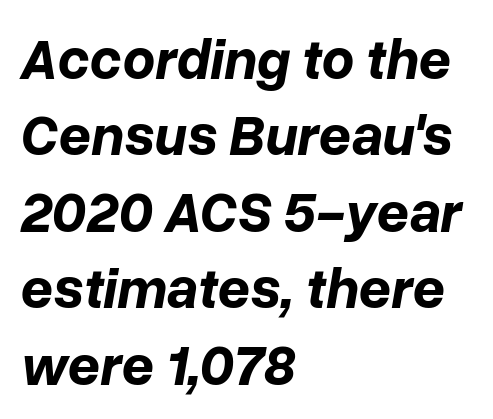
The image shows 57 px bold type, italic (leaning right); set left-aligned, normal line spacing (1.34x), normal letter spacing, not underlined; low stroke contrast and a medium x-height.
